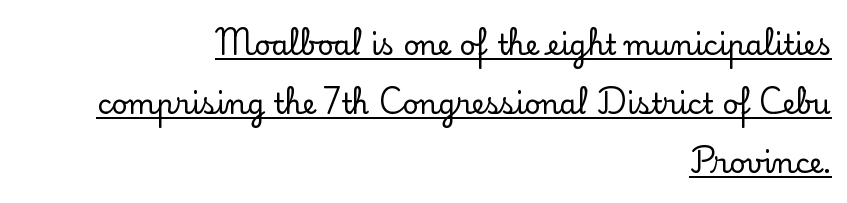
Q: Is the text italic (slanted)? A: No, it is upright.
Q: Is the typeface a serif or a sans-serif typeface? A: Serif.
Q: Is the text underlined? A: Yes.
Q: How is the paragraph aligned? A: Right-aligned.
Q: Is the spacing between letters normal or unusually wide? A: Normal.
Q: Is the spacing between lines tight, normal or loose? A: Loose.
Q: Width (condensed, normal, or wide)? A: Normal.
Q: Stroke contrast? A: Low.
Q: x-height? A: Small.
Q: Monospaced? A: No.
